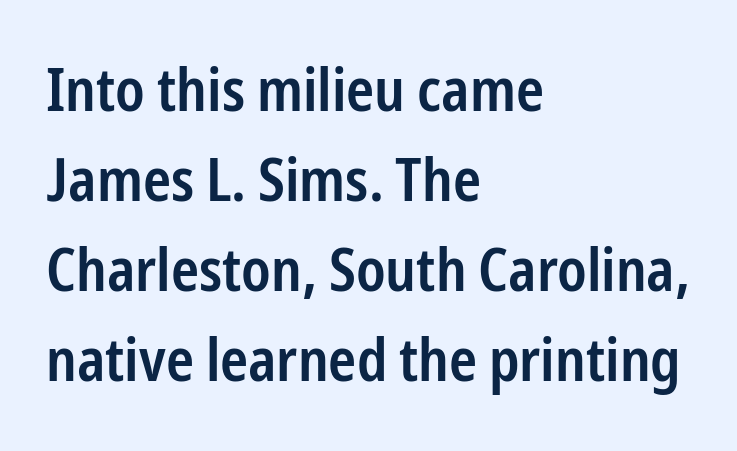
The image shows 60 px semibold, condensed sans-serif type, upright; set left-aligned, normal line spacing (1.5x), normal letter spacing, not underlined; low stroke contrast and a medium x-height.
